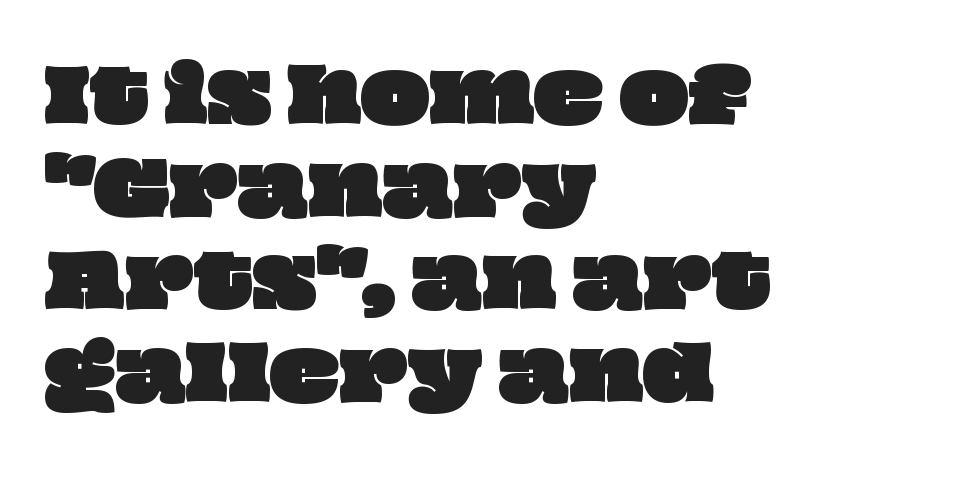
Q: Is the text underlined? A: No.
Q: How is the paragraph aligned? A: Left-aligned.
Q: Is the spacing between letters normal or unusually wide? A: Normal.
Q: Is the spacing between lines tight, normal or loose? A: Normal.
Q: Width (condensed, normal, or wide)? A: Wide.
Q: Stroke contrast? A: Low.
Q: x-height? A: Large.
Q: Monospaced? A: No.
